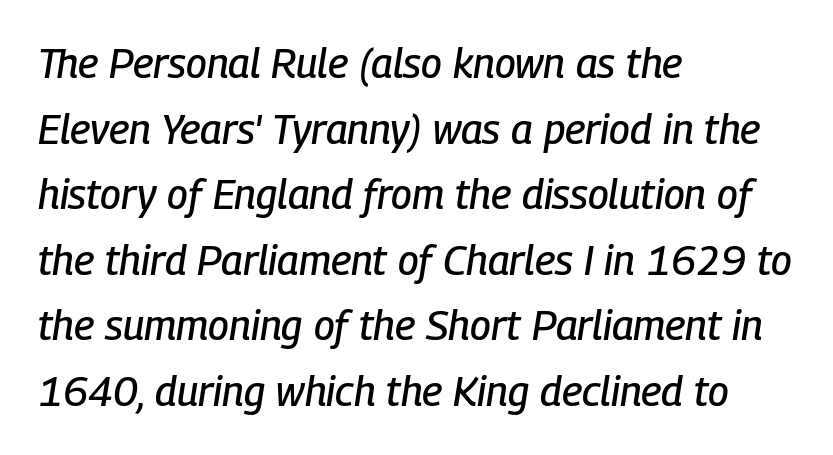
{"italic": "yes", "lean": "right", "slant_degrees": 9, "width": "condensed", "stroke_contrast": "low", "x_height": "medium", "monospaced": "no", "underline": "no", "align": "left", "line_spacing": "normal", "line_spacing_ratio": 1.6, "letter_spacing": "normal", "letter_spacing_em": 0.0, "glyph_px": 41}
